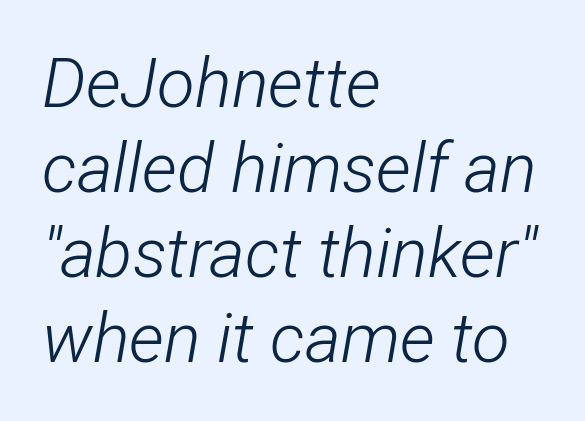
Looks like regular typesetting: each glyph gets only the width it needs. Alignment: flush left. Each row of text sits above clean, open space. Default kerning and tracking; the words read as compact shapes. Is this a heavy cut? Hardly; it is regular or lighter.
